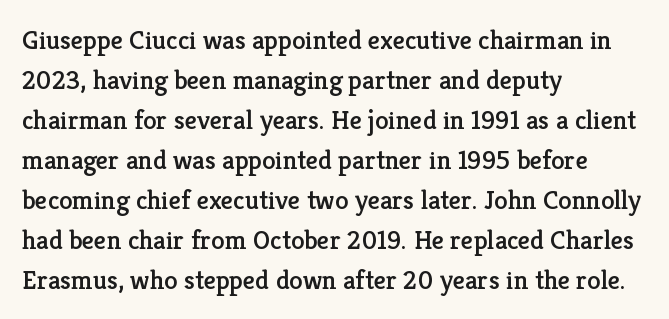
Q: Is the text italic (slanted)? A: No, it is upright.
Q: Is the text underlined? A: No.
Q: How is the paragraph aligned? A: Left-aligned.
Q: Is the spacing between letters normal or unusually wide? A: Normal.
Q: Is the spacing between lines tight, normal or loose? A: Normal.
